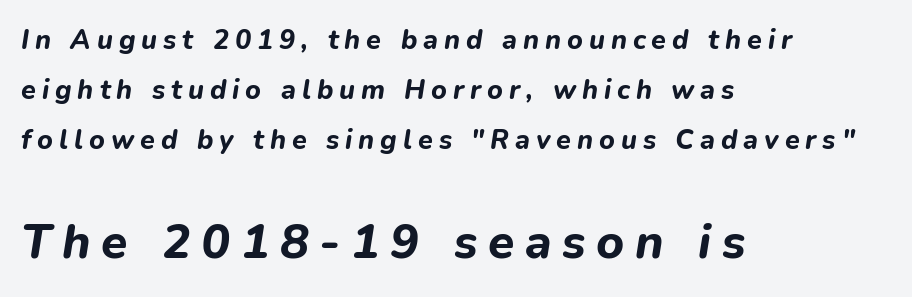
The image shows 48 px bold type, italic (leaning right); set left-aligned, line spacing 1.85x, unusually wide letter spacing (+0.22 em), not underlined; the second (bottom) block is 1.78x larger; low stroke contrast and a medium x-height.
